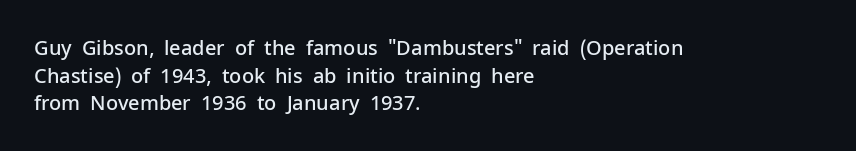
The rendering uses a moderate line-height, typical for paragraphs. Here the glyphs are tracked normally, forming tight word shapes. The lines are quadded left. Has an underline been added? It has not. The font is running at a semibold setting, under full bold.
